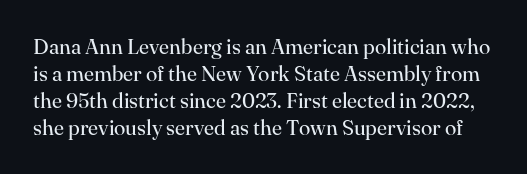
Q: Is the text bold? A: No.
Q: Is the text italic (slanted)? A: No, it is upright.
Q: Is the text underlined? A: No.
Q: Is the spacing between letters normal or unusually wide? A: Normal.
Q: Is the spacing between lines tight, normal or loose? A: Normal.
